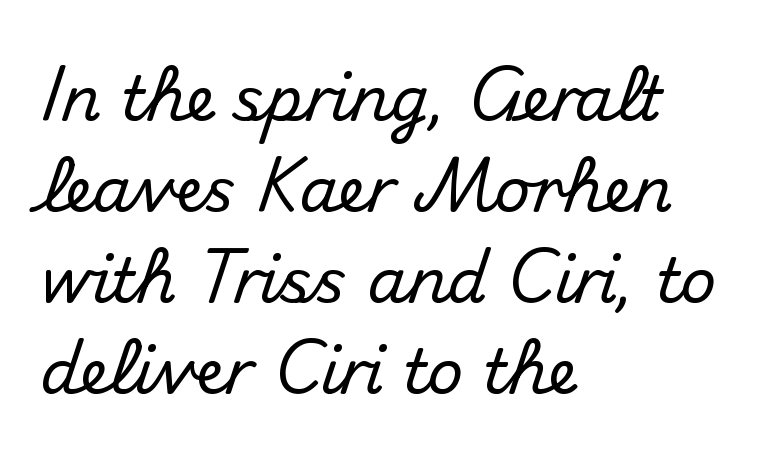
The image shows 62 px sans-serif type; set left-aligned, normal line spacing (1.47x), normal letter spacing, not underlined; medium stroke contrast and a small x-height.
